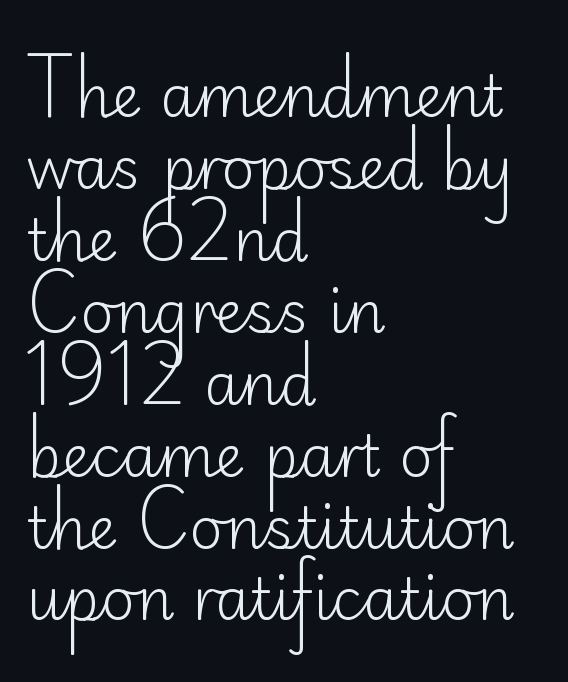
{"serif": "no", "italic": "no", "bold": "no", "weight": "light", "width": "normal", "stroke_contrast": "low", "x_height": "small", "monospaced": "no", "underline": "no", "align": "left", "line_spacing_ratio": 1.24, "letter_spacing": "normal", "letter_spacing_em": 0.0, "glyph_px": 58}
